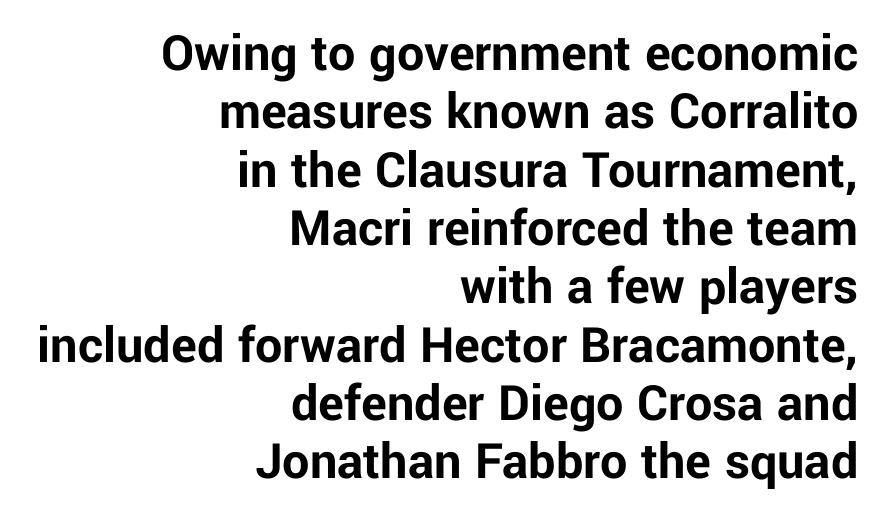
{"serif": "no", "italic": "no", "bold": "yes", "weight": "bold", "width": "normal", "stroke_contrast": "low", "x_height": "medium", "monospaced": "no", "underline": "no", "align": "right", "line_spacing": "tight", "line_spacing_ratio": 1.08, "letter_spacing": "normal", "letter_spacing_em": 0.0, "glyph_px": 54}
